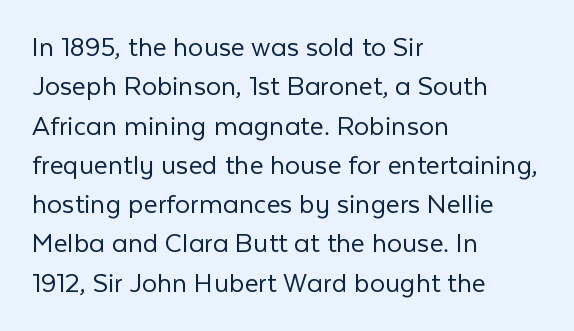
Q: Is the text bold? A: No.
Q: Is the text italic (slanted)? A: No, it is upright.
Q: Is the typeface a serif or a sans-serif typeface? A: Sans-serif.
Q: Is the text underlined? A: No.
Q: How is the paragraph aligned? A: Left-aligned.
Q: Is the spacing between letters normal or unusually wide? A: Normal.
Q: Is the spacing between lines tight, normal or loose? A: Normal.
Q: Width (condensed, normal, or wide)? A: Normal.
Q: Stroke contrast? A: Low.
Q: x-height? A: Medium.
Q: Monospaced? A: No.
